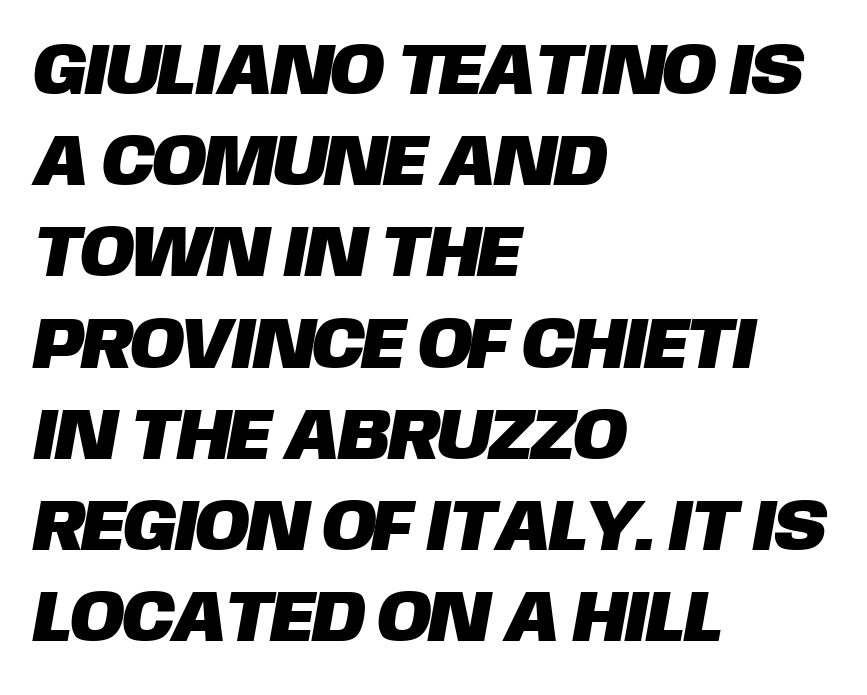
Spacing between characters is what you'd get straight out of the box. What kind of face is this? One without serifs — a sans. The passage shown is typed in a proportional face where columns would drift. Is the block centered? No — it sits flush against the left margin.
